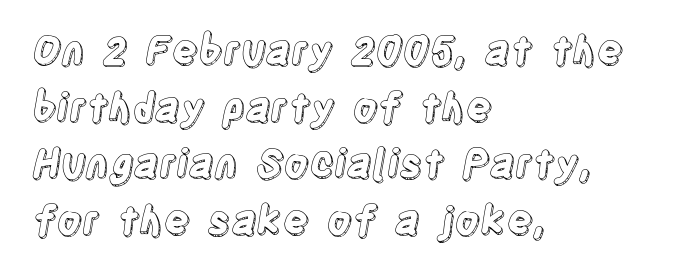
{"width": "condensed", "x_height": "large", "monospaced": "no", "underline": "no", "align": "left", "line_spacing": "normal", "line_spacing_ratio": 1.45, "letter_spacing": "normal", "letter_spacing_em": 0.0, "glyph_px": 39}
